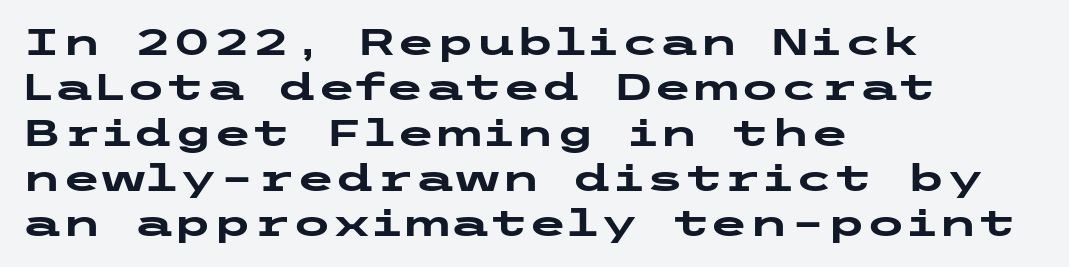
Lines of text with bare space underneath. Italic: no, the glyphs are upright roman. Leading: standard. The typesetter chose a ragged-right arrangement here.
